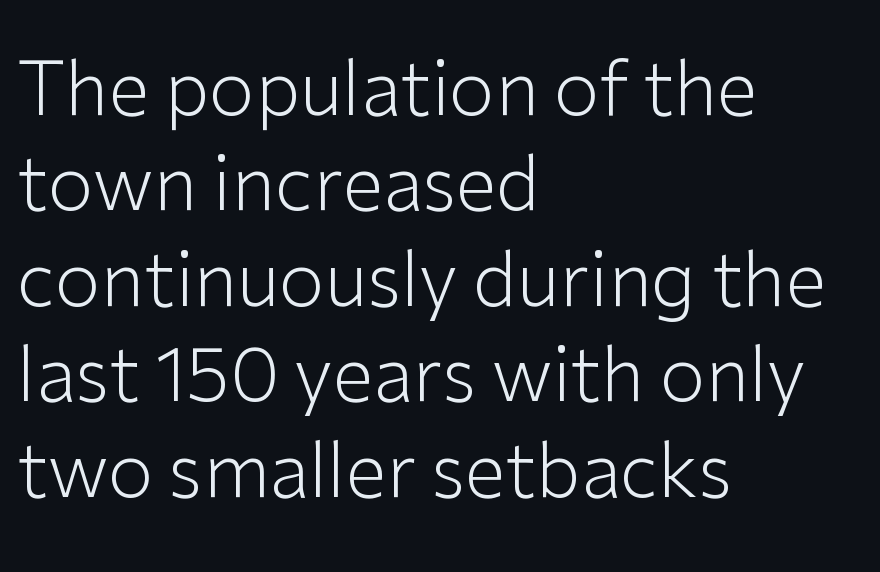
{"serif": "no", "italic": "no", "bold": "no", "weight": "light", "width": "normal", "stroke_contrast": "low", "x_height": "medium", "monospaced": "no", "underline": "no", "align": "left", "line_spacing": "normal", "line_spacing_ratio": 1.29, "letter_spacing": "normal", "letter_spacing_em": 0.0, "glyph_px": 74}
